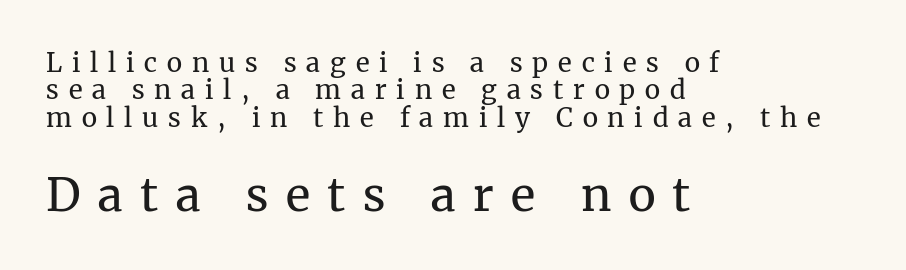
The image shows 46 px regular-weight serif type, upright; set left-aligned, tight line spacing (1.05x), unusually wide letter spacing (+0.38 em), not underlined; the second (bottom) block is 1.77x larger; medium stroke contrast and a medium x-height.
